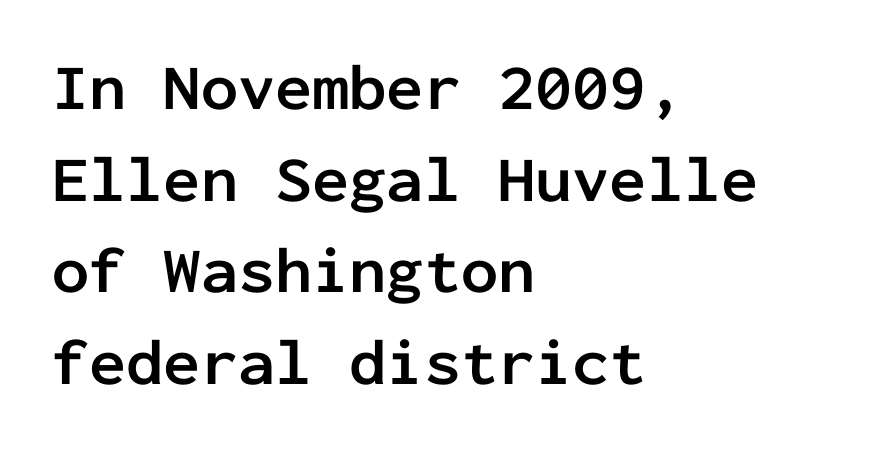
What's the leading like? Ordinary, nothing unusual. The face used here is monospaced, like something from a code editor. The rendering anchors every line to the left-hand side. Underline: absent. The tracking reads as untouched default to a designer's eye.
